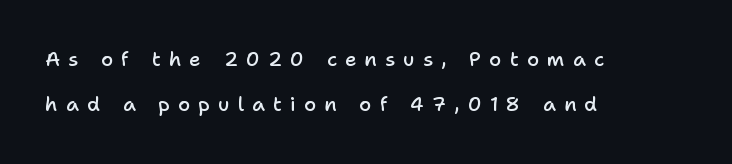
The image shows 20 px text type, upright; set left-aligned, loose line spacing (2.27x), unusually wide letter spacing (+0.4 em), not underlined.
